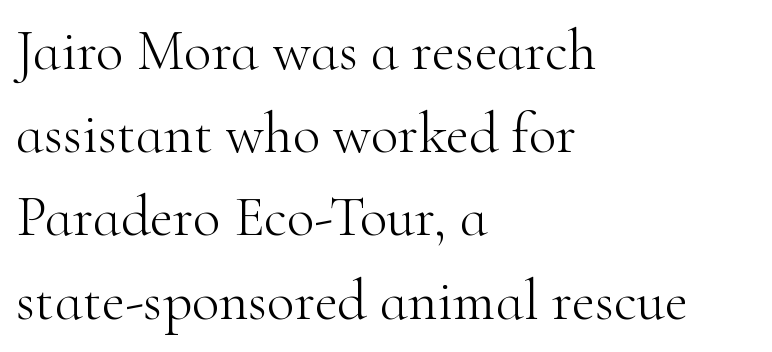
Q: Is the text bold? A: No.
Q: Is the text italic (slanted)? A: No, it is upright.
Q: Is the typeface a serif or a sans-serif typeface? A: Serif.
Q: Is the text underlined? A: No.
Q: How is the paragraph aligned? A: Left-aligned.
Q: Is the spacing between letters normal or unusually wide? A: Normal.
Q: Is the spacing between lines tight, normal or loose? A: Normal.
Q: Width (condensed, normal, or wide)? A: Normal.
Q: Stroke contrast? A: High.
Q: x-height? A: Small.
Q: Monospaced? A: No.
